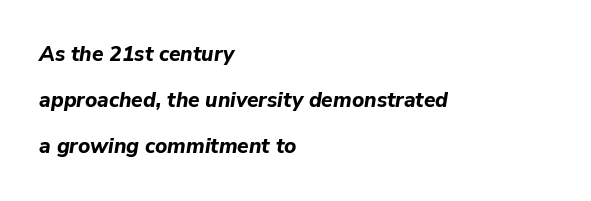
{"italic": "yes", "lean": "right", "slant_degrees": 9, "bold": "yes", "underline": "no", "align": "left", "line_spacing": "loose", "line_spacing_ratio": 2.2, "letter_spacing": "normal", "letter_spacing_em": 0.0, "glyph_px": 21}
